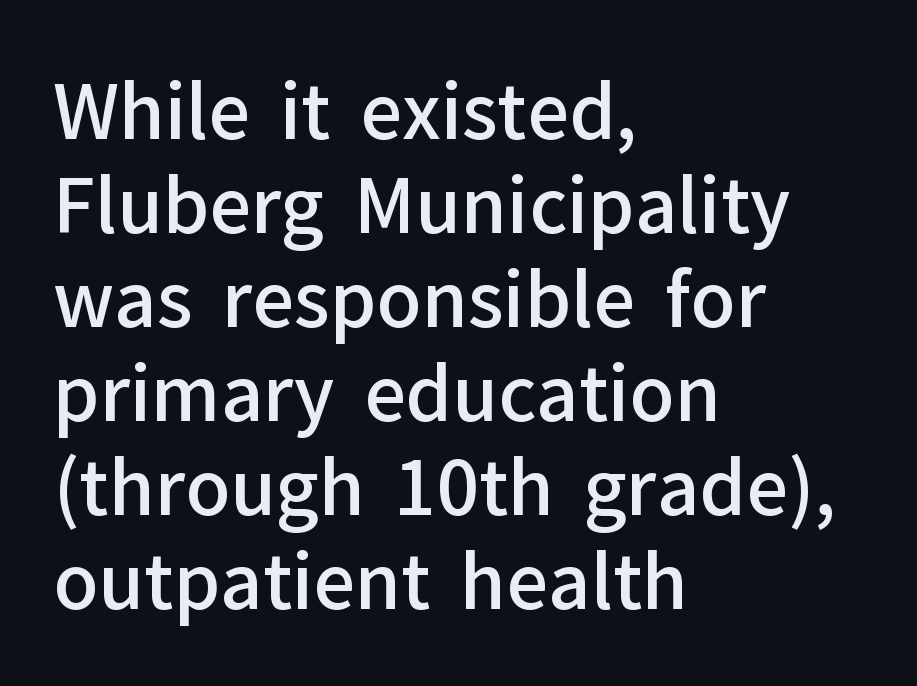
Nobody touched the tracking dial on this one. Designer's note — italics off, roman on. Looks like regular typesetting: each glyph gets only the width it needs. Does the weight exceed regular? Yes, but only to semibold. All the whitespace from short lines collects on the right.
